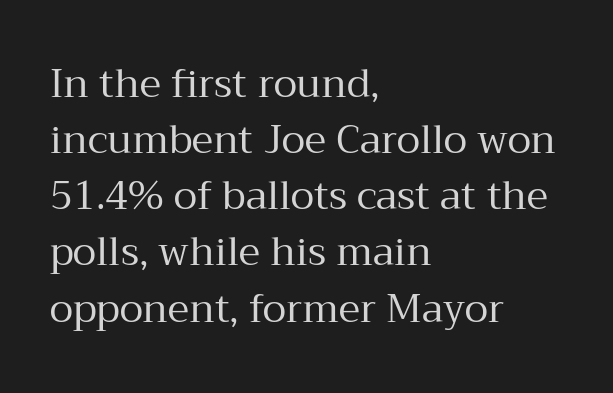
The image shows 39 px regular-weight serif type, upright; set left-aligned, normal line spacing (1.44x), normal letter spacing, not underlined; medium stroke contrast and a medium x-height.
